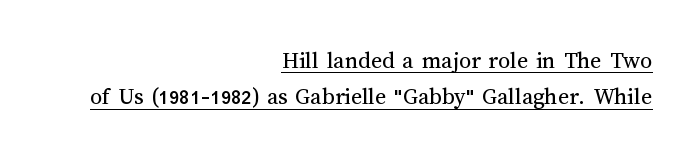
This sample keeps an unexceptional amount of space between lines. Students, note that the glyphs here touch the page at normal intervals. Quick note: not italic, upright. Descenders here cross a horizontal rule under the line. Line endings align vertically; line beginnings do not.
